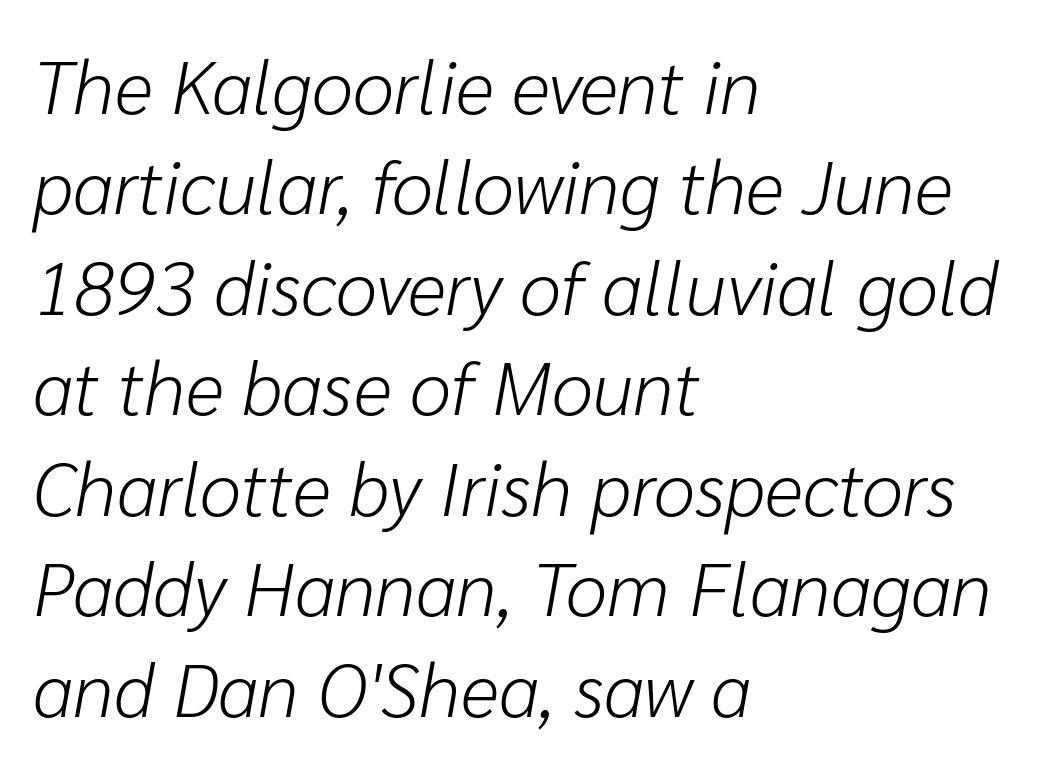
{"italic": "yes", "lean": "right", "slant_degrees": 10, "bold": "no", "weight": "light", "width": "normal", "stroke_contrast": "low", "x_height": "medium", "monospaced": "no", "underline": "no", "align": "left", "line_spacing": "normal", "line_spacing_ratio": 1.34, "letter_spacing": "normal", "letter_spacing_em": 0.0, "glyph_px": 75}
